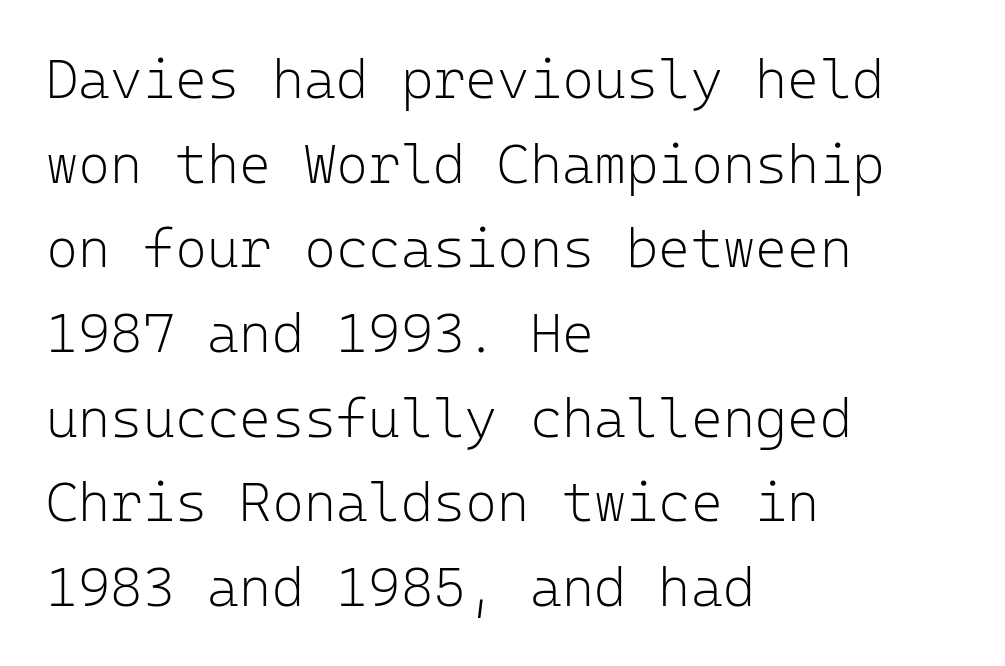
Q: Is the text bold? A: No.
Q: Is the text italic (slanted)? A: No, it is upright.
Q: Is the typeface a serif or a sans-serif typeface? A: Sans-serif.
Q: Is the text underlined? A: No.
Q: How is the paragraph aligned? A: Left-aligned.
Q: Is the spacing between letters normal or unusually wide? A: Normal.
Q: Is the spacing between lines tight, normal or loose? A: Normal.
Q: Width (condensed, normal, or wide)? A: Normal.
Q: Stroke contrast? A: Low.
Q: x-height? A: Medium.
Q: Monospaced? A: Yes.
